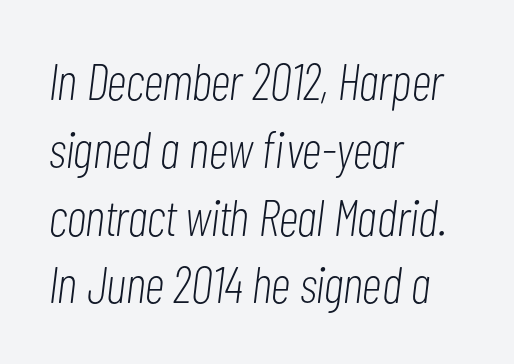
The image shows 51 px light, condensed type, italic (leaning right); set left-aligned, normal line spacing (1.33x), normal letter spacing, not underlined; low stroke contrast and a medium x-height.
